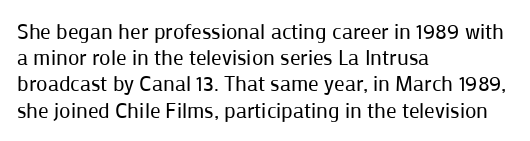
{"italic": "no", "bold": "no", "underline": "no", "align": "left", "line_spacing": "normal", "line_spacing_ratio": 1.25, "letter_spacing": "normal", "letter_spacing_em": 0.0, "glyph_px": 21}
